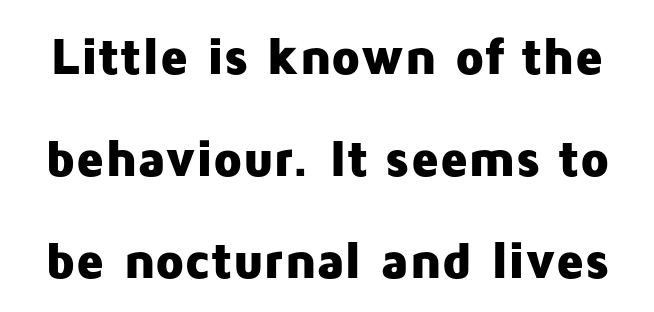
The image shows 52 px heavy sans-serif type, upright; set loose line spacing (1.96x), normal letter spacing, not underlined; low stroke contrast and a medium x-height.
